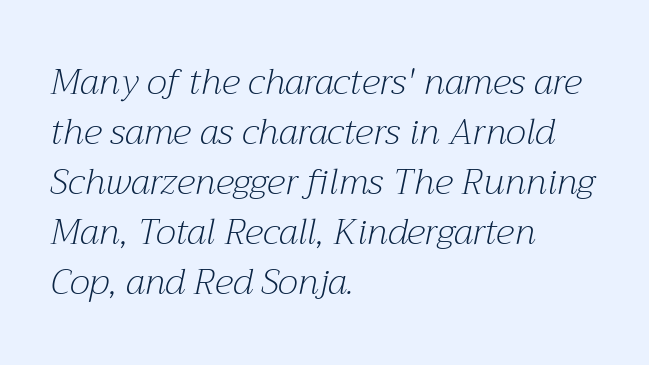
Q: Is the text bold? A: No.
Q: Is the text italic (slanted)? A: Yes, it leans right by about 12 degrees.
Q: Is the typeface a serif or a sans-serif typeface? A: Serif.
Q: Is the text underlined? A: No.
Q: How is the paragraph aligned? A: Left-aligned.
Q: Is the spacing between letters normal or unusually wide? A: Normal.
Q: Is the spacing between lines tight, normal or loose? A: Normal.
Q: Width (condensed, normal, or wide)? A: Normal.
Q: Stroke contrast? A: Medium.
Q: x-height? A: Medium.
Q: Monospaced? A: No.
